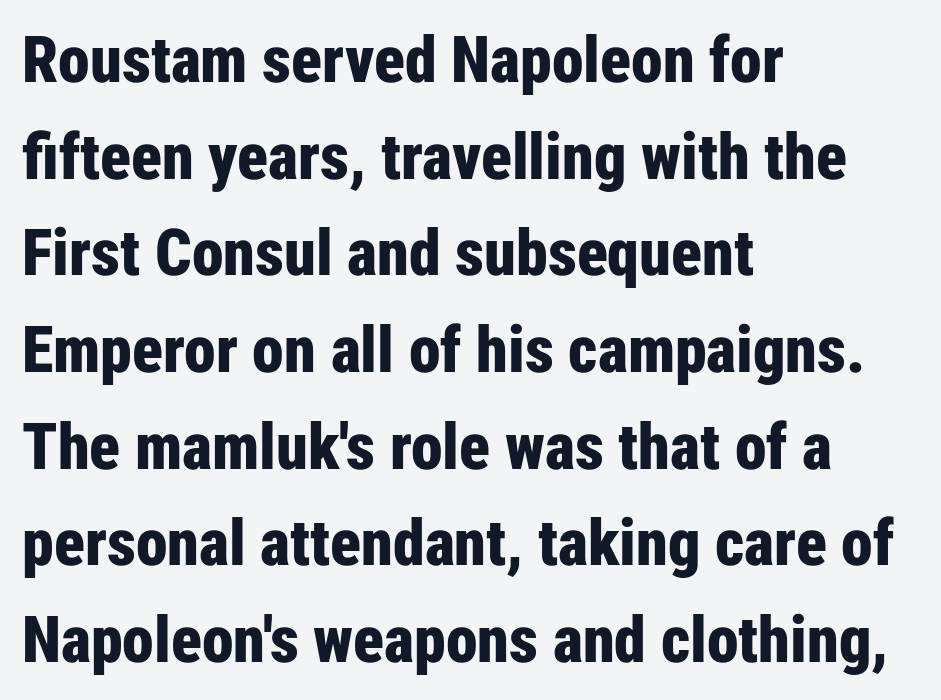
{"serif": "no", "italic": "no", "bold": "yes", "weight": "bold", "width": "condensed", "stroke_contrast": "low", "x_height": "medium", "monospaced": "no", "underline": "no", "align": "left", "line_spacing": "normal", "line_spacing_ratio": 1.51, "letter_spacing": "normal", "letter_spacing_em": 0.0, "glyph_px": 64}
